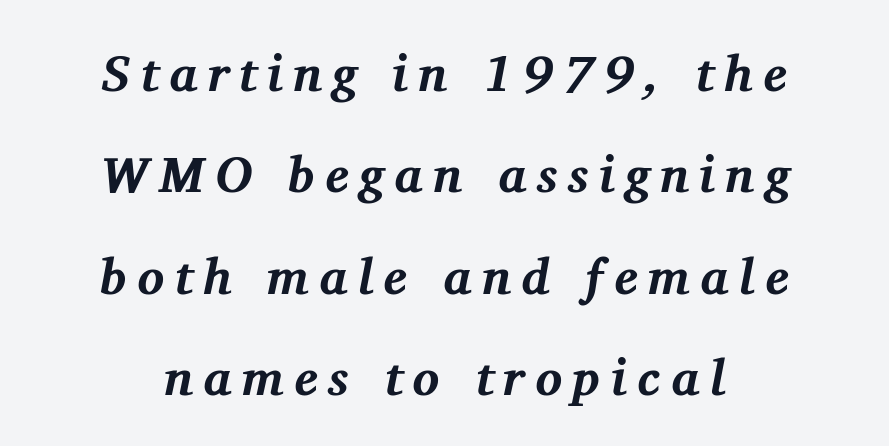
The image shows 50 px bold serif type, italic (leaning right); set centered, loose line spacing (2.03x), unusually wide letter spacing (+0.21 em), not underlined; medium stroke contrast and a medium x-height.
